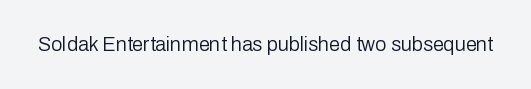
{"italic": "no", "bold": "no", "underline": "no", "letter_spacing": "normal", "letter_spacing_em": 0.0, "glyph_px": 20}
